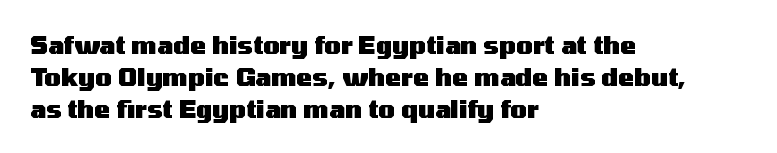
How are the letters spaced? Ordinarily, with no added tracking. Left-aligned paragraph, ragged on the right. The rows are spaced the way most documents space them. The glyphs are unaccompanied by any horizontal stroke below them. Weight check: bold — yes, fully. Ordinary non-slanted type is in use.
